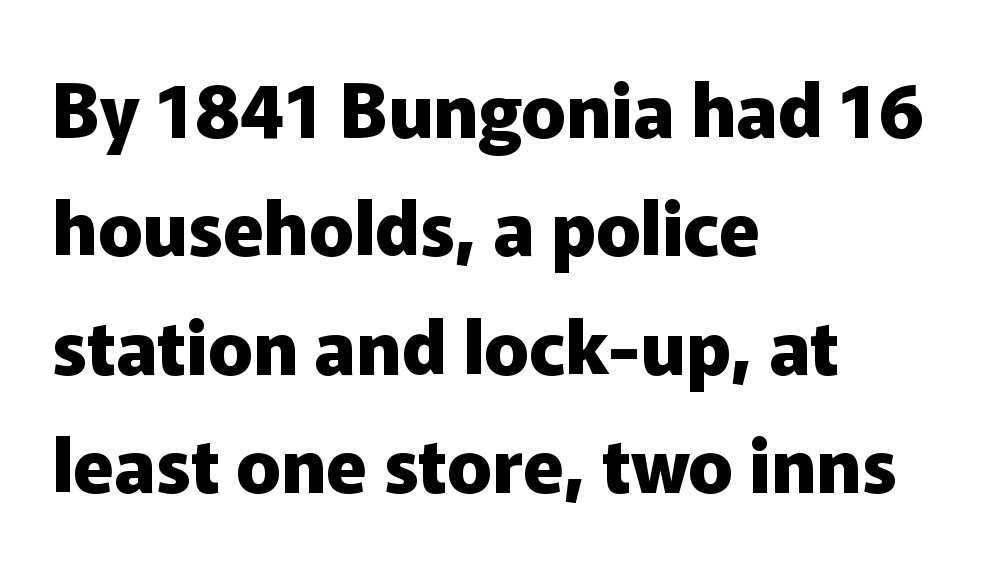
The image shows 74 px heavy sans-serif type, upright; set left-aligned, normal line spacing (1.6x), normal letter spacing, not underlined; low stroke contrast and a medium x-height.
